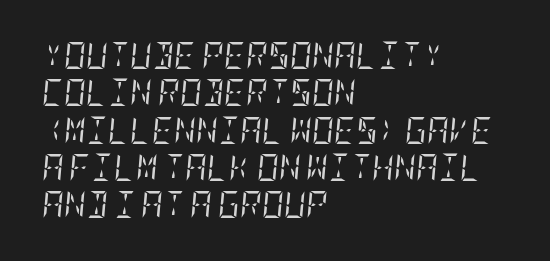
The block of text has a typical density, with ordinary space between rows. The zone under the glyphs is completely vacant. Think standard paragraph weight, or any step lighter than that. A typesetter would mark this as italic. Between one letter and the next there's only the usual sliver of space. In CSS terms this would be text-align: left.
